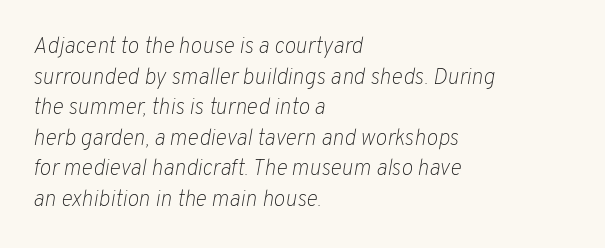
A quiet, ordinary-to-light weight characterises the typeface. The letters sit at their default tracking, neither squeezed nor spread. Leading matches the norm, producing a regular column. Honestly, there is no underline to notice here at all. Compared with a centered layout, this one pins lines to the left instead. The face used here has a pronounced slope to its letters.
